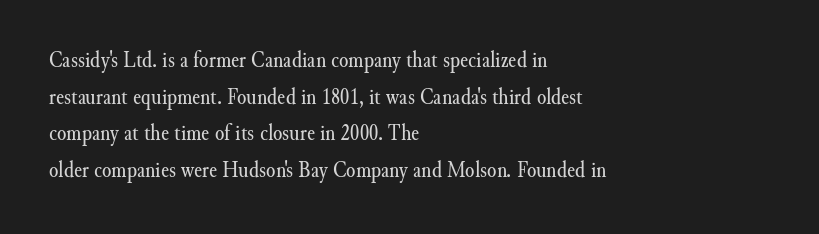
{"italic": "no", "bold": "no", "underline": "no", "align": "left", "line_spacing": "normal", "line_spacing_ratio": 1.53, "letter_spacing": "normal", "letter_spacing_em": 0.0, "glyph_px": 24}
